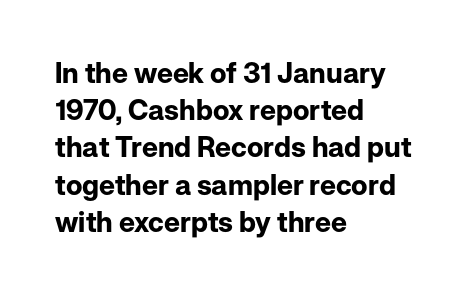
{"serif": "no", "italic": "no", "bold": "yes", "weight": "bold", "width": "normal", "stroke_contrast": "low", "x_height": "medium", "monospaced": "no", "underline": "no", "align": "left", "line_spacing": "normal", "line_spacing_ratio": 1.33, "letter_spacing": "normal", "letter_spacing_em": 0.0, "glyph_px": 28}
